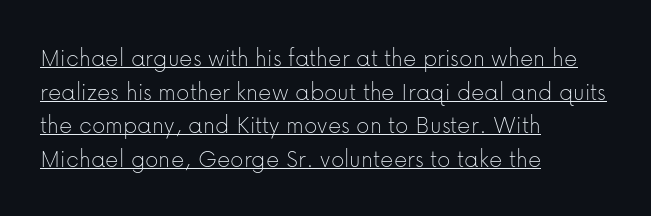
Unbolded letterforms with no extra heft. Inter-character spacing is left at the font's built-in metrics. Notice how the stems are strictly vertical — no italics here. Students, observe the line beneath the letters — that is underlining. Interline gaps are of average width in this sample. The paragraph has a hard left edge and a soft right edge.
